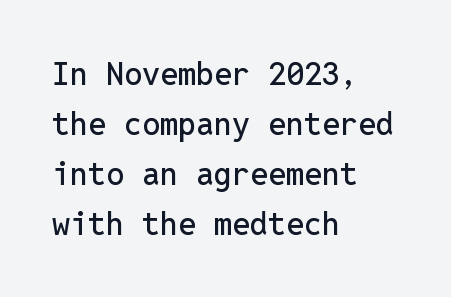
The image shows 32 px sans-serif type, upright, monospaced; set left-aligned, normal line spacing (1.56x), normal letter spacing, not underlined; low stroke contrast and a medium x-height.
